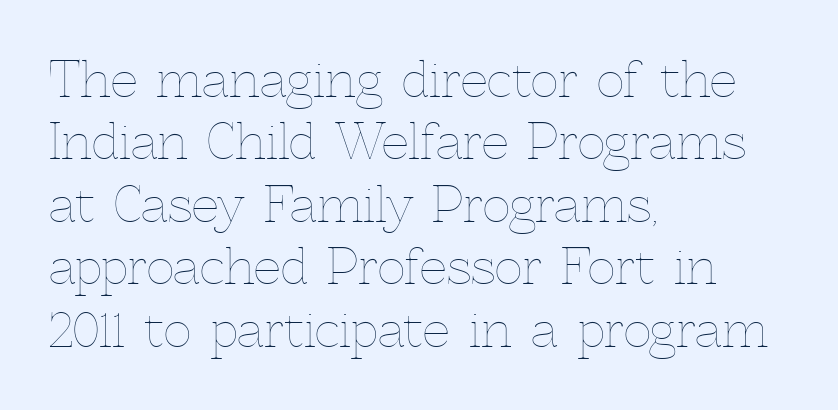
{"italic": "no", "bold": "no", "weight": "thin", "width": "normal", "x_height": "medium", "monospaced": "no", "underline": "no", "align": "left", "line_spacing": "normal", "line_spacing_ratio": 1.3, "letter_spacing": "normal", "letter_spacing_em": 0.0, "glyph_px": 48}
